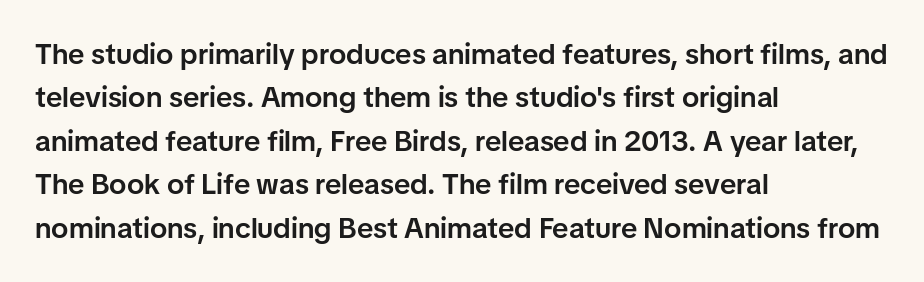
Q: Is the text bold? A: Semi-bold.
Q: Is the text italic (slanted)? A: No, it is upright.
Q: Is the typeface a serif or a sans-serif typeface? A: Sans-serif.
Q: Is the text underlined? A: No.
Q: How is the paragraph aligned? A: Left-aligned.
Q: Is the spacing between letters normal or unusually wide? A: Normal.
Q: Is the spacing between lines tight, normal or loose? A: Normal.
Q: Width (condensed, normal, or wide)? A: Normal.
Q: Stroke contrast? A: Low.
Q: x-height? A: Medium.
Q: Monospaced? A: No.
